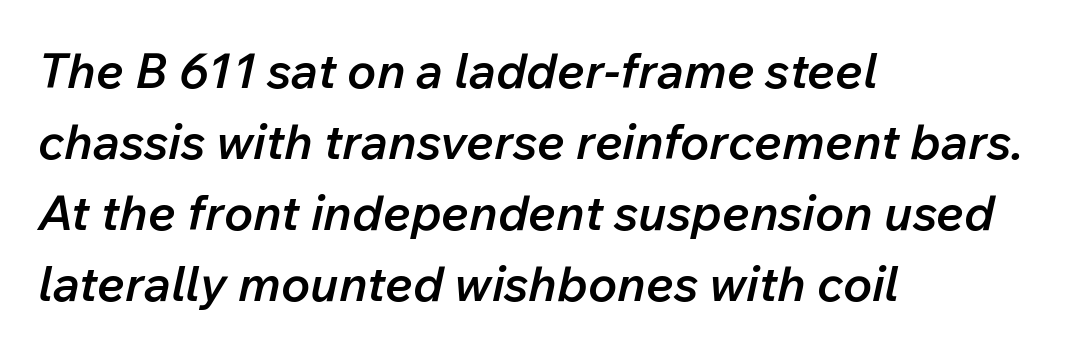
Q: Is the text bold? A: Semi-bold.
Q: Is the text italic (slanted)? A: Yes, it leans right by about 12 degrees.
Q: Is the text underlined? A: No.
Q: How is the paragraph aligned? A: Left-aligned.
Q: Is the spacing between letters normal or unusually wide? A: Normal.
Q: Is the spacing between lines tight, normal or loose? A: Normal.
Q: Width (condensed, normal, or wide)? A: Normal.
Q: Stroke contrast? A: Low.
Q: x-height? A: Medium.
Q: Monospaced? A: No.
